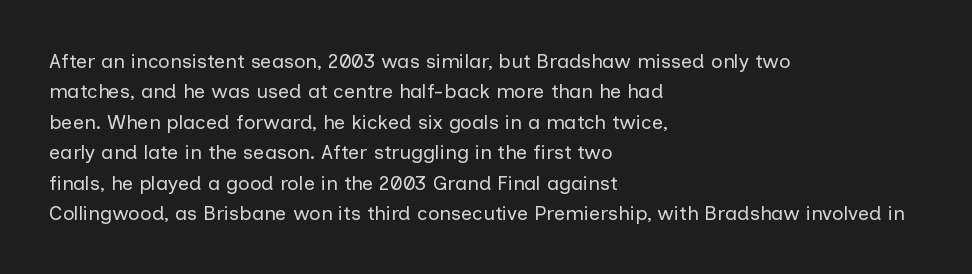
Q: Is the text bold? A: No.
Q: Is the text italic (slanted)? A: No, it is upright.
Q: Is the text underlined? A: No.
Q: How is the paragraph aligned? A: Left-aligned.
Q: Is the spacing between letters normal or unusually wide? A: Normal.
Q: Is the spacing between lines tight, normal or loose? A: Normal.
